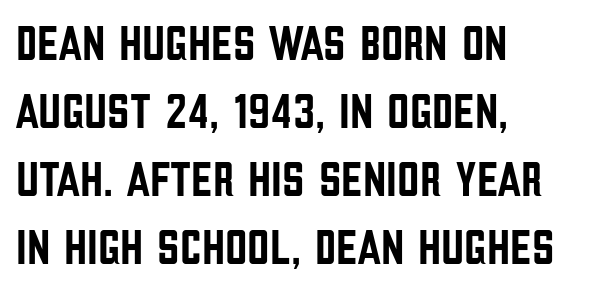
Leftover space on each line is placed entirely after the last word. Varying glyph widths throughout — classic text-font behaviour. Honestly, the row spacing looks completely unremarkable. Quick note: not italic, upright.
